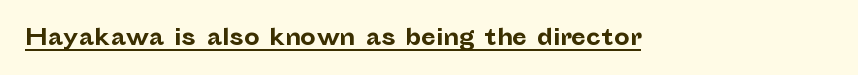
The image shows 22 px bold type, upright; set normal letter spacing, underlined.
